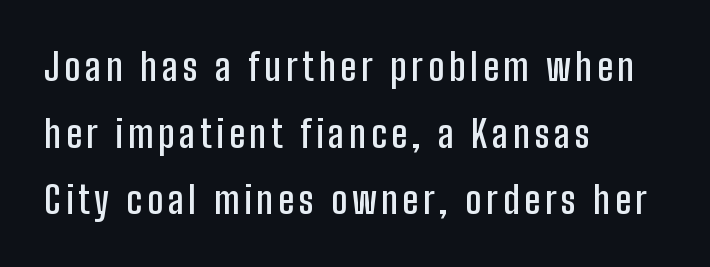
{"serif": "no", "italic": "no", "bold": "semi", "weight": "semibold", "width": "condensed", "stroke_contrast": "low", "x_height": "medium", "monospaced": "no", "underline": "no", "align": "left", "line_spacing_ratio": 1.8, "glyph_px": 37}
